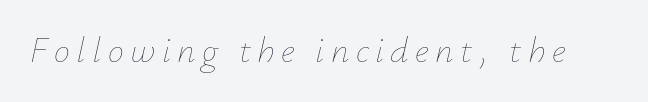
The image shows 36 px thin type, italic (leaning right); set not underlined; low stroke contrast and a small x-height.
